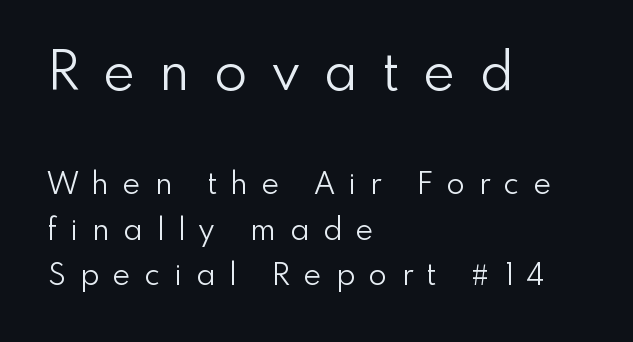
{"serif": "no", "italic": "no", "bold": "no", "weight": "light", "width": "normal", "stroke_contrast": "low", "x_height": "small", "monospaced": "no", "underline": "no", "align": "left", "line_spacing": "normal", "line_spacing_ratio": 1.51, "letter_spacing": "wide", "letter_spacing_em": 0.48, "larger_block": "first", "size_ratio": 1.77, "glyph_px": 53}
